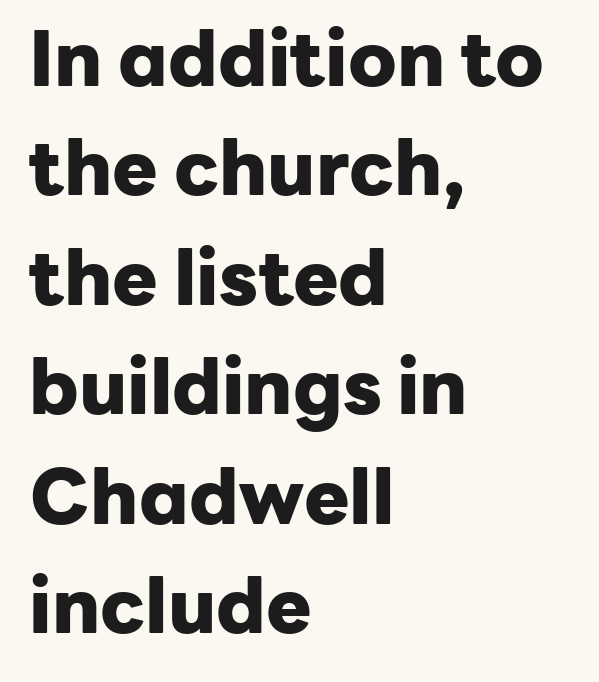
This sample has the flowing, uneven cadence of proportional lettering. Typographically, this falls in the sans-serif category. No word sits above an underline. Tracking value appears to be zero — textbook default spacing. The typesetter chose a ragged-right arrangement here. Posture: upright roman.
